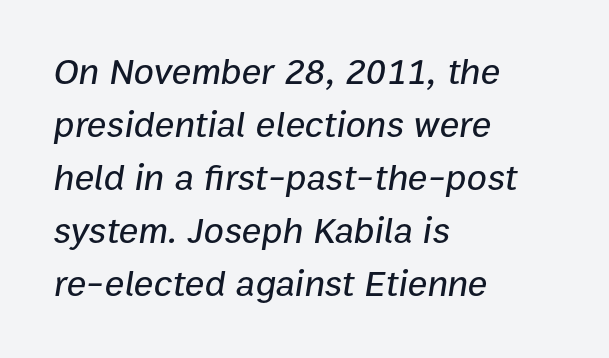
Q: Is the text italic (slanted)? A: Yes, it leans right by about 9 degrees.
Q: Is the text underlined? A: No.
Q: How is the paragraph aligned? A: Left-aligned.
Q: Is the spacing between letters normal or unusually wide? A: Normal.
Q: Is the spacing between lines tight, normal or loose? A: Normal.
Q: Width (condensed, normal, or wide)? A: Normal.
Q: Stroke contrast? A: Low.
Q: x-height? A: Medium.
Q: Monospaced? A: No.
